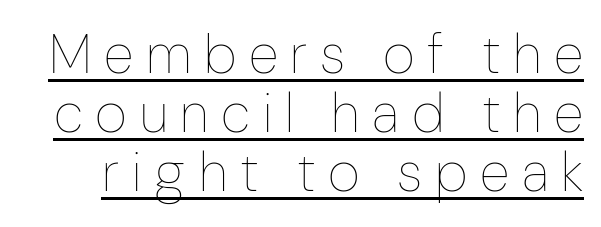
Q: Is the text bold? A: No.
Q: Is the text italic (slanted)? A: No, it is upright.
Q: Is the text underlined? A: Yes.
Q: Is the spacing between letters normal or unusually wide? A: Unusually wide.
Q: Is the spacing between lines tight, normal or loose? A: Tight.
Q: Width (condensed, normal, or wide)? A: Condensed.
Q: Stroke contrast? A: Low.
Q: x-height? A: Medium.
Q: Monospaced? A: No.
